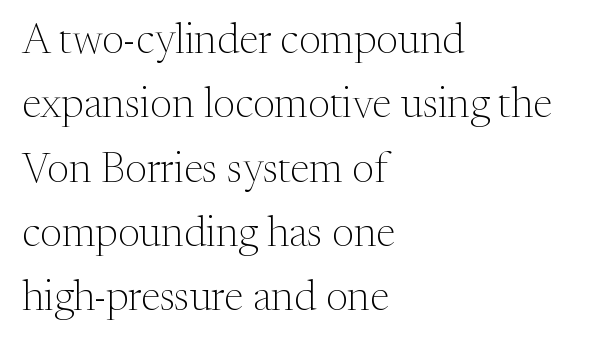
{"serif": "yes", "italic": "no", "bold": "no", "weight": "light", "width": "normal", "stroke_contrast": "medium", "x_height": "medium", "monospaced": "no", "underline": "no", "align": "left", "line_spacing": "normal", "line_spacing_ratio": 1.53, "letter_spacing": "normal", "letter_spacing_em": 0.0, "glyph_px": 42}
